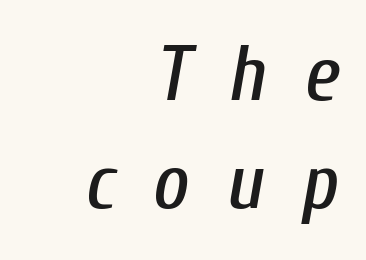
The image shows 78 px condensed type, italic (leaning right); set right-aligned, normal line spacing (1.39x), unusually wide letter spacing (+0.48 em), not underlined; low stroke contrast and a medium x-height.
